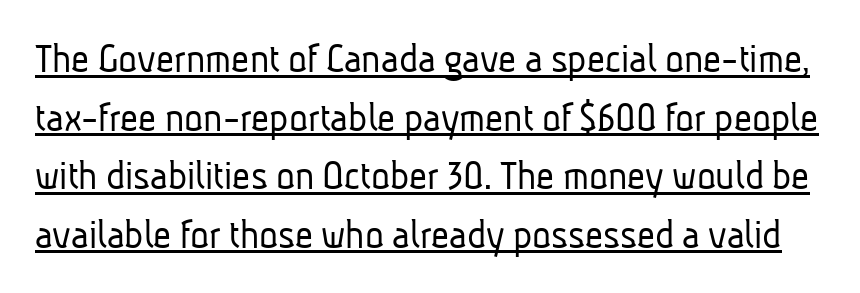
The image shows 44 px light, condensed sans-serif type; set normal line spacing (1.33x), normal letter spacing, underlined; low stroke contrast and a medium x-height.
